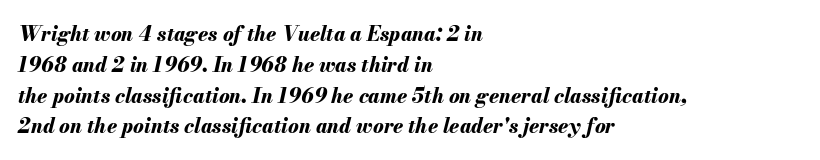
Pretty heavy lettering here — definitely bold. Has an underline been added? It has not. No extra tracking has been applied to these lines. Summary of vertical rhythm: regular, with standard interline spacing. A typesetter would mark this as italic.
